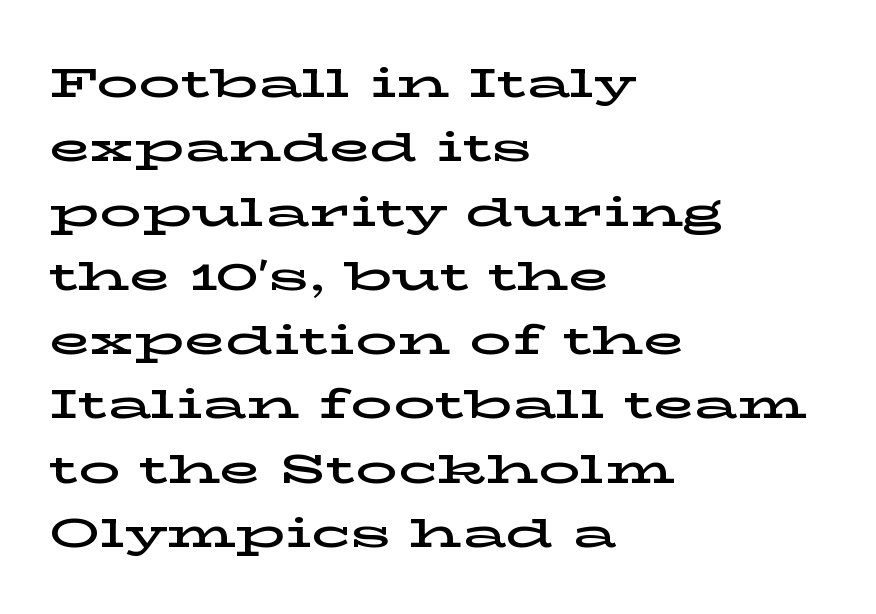
The image shows 42 px wide serif type, upright; set left-aligned, normal line spacing (1.53x), normal letter spacing, not underlined; low stroke contrast and a medium x-height.
